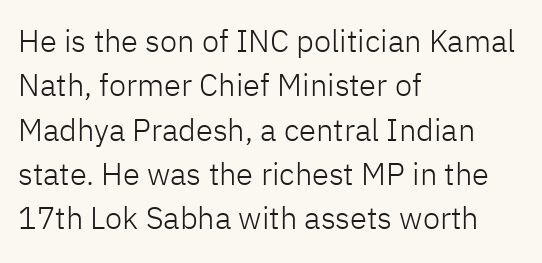
Q: Is the text bold? A: No.
Q: Is the text italic (slanted)? A: No, it is upright.
Q: Is the typeface a serif or a sans-serif typeface? A: Sans-serif.
Q: Is the text underlined? A: No.
Q: How is the paragraph aligned? A: Left-aligned.
Q: Is the spacing between letters normal or unusually wide? A: Normal.
Q: Is the spacing between lines tight, normal or loose? A: Normal.
Q: Width (condensed, normal, or wide)? A: Normal.
Q: Stroke contrast? A: Low.
Q: x-height? A: Medium.
Q: Monospaced? A: No.
